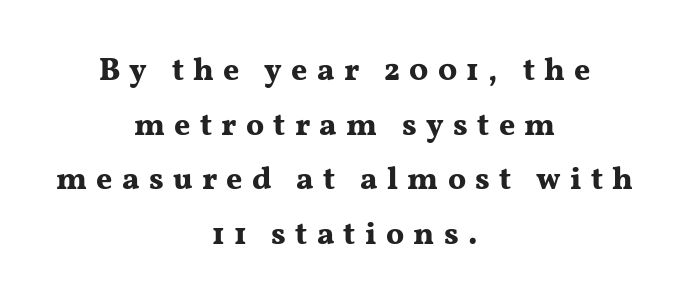
{"serif": "yes", "italic": "no", "bold": "yes", "weight": "bold", "width": "wide", "stroke_contrast": "medium", "x_height": "medium", "monospaced": "no", "underline": "no", "align": "center", "line_spacing_ratio": 1.76, "letter_spacing": "wide", "letter_spacing_em": 0.3, "glyph_px": 31}
